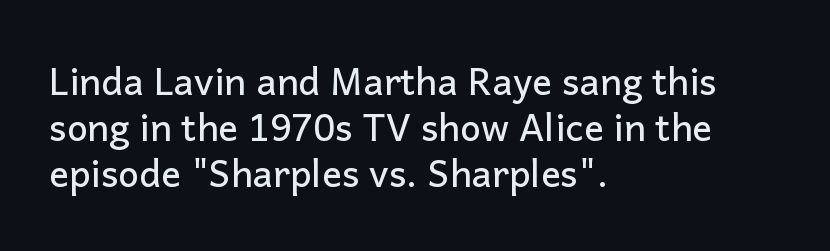
The letters carry no serifs — their stems end cleanly without finishing strokes. Vertical strokes here are truly vertical. Bare-footed words on every line. Nothing unusual about the tracking: characters are spaced as the font intends. If you drew a ruler down the left edge, every line would touch it. These lines are rendered in a variable-pitch font.
